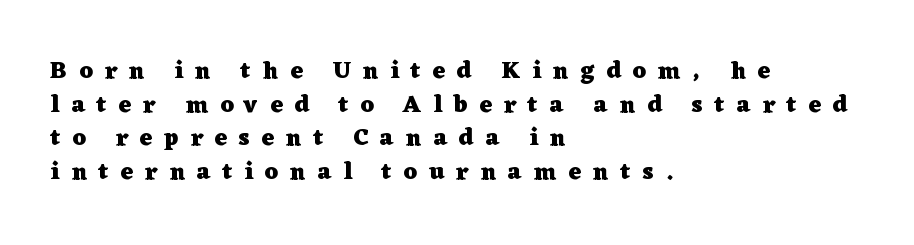
Q: Is the text bold? A: Yes.
Q: Is the text italic (slanted)? A: No, it is upright.
Q: Is the text underlined? A: No.
Q: How is the paragraph aligned? A: Left-aligned.
Q: Is the spacing between letters normal or unusually wide? A: Unusually wide.
Q: Is the spacing between lines tight, normal or loose? A: Normal.
